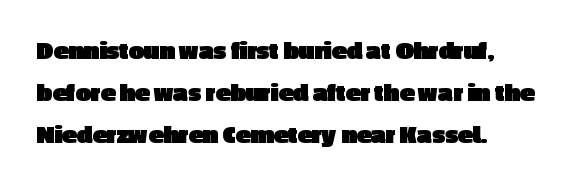
The image shows 27 px bold type, upright; set normal line spacing (1.56x), normal letter spacing, not underlined.
